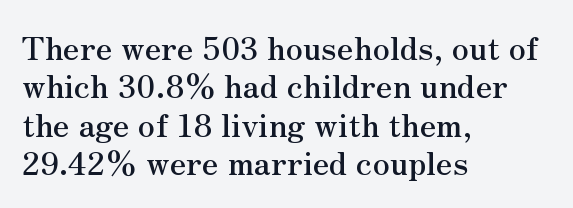
Look at the bottom of the vertical strokes: they flare into serifs here. The gaps between neighbouring characters are ordinary and unremarkable. The string is rendered with underlining switched off. The letters stand straight up with perfectly vertical stems. Each letter keeps its own natural width here, so spacing adapts to shape. These lines are set flush left with a ragged right edge.
